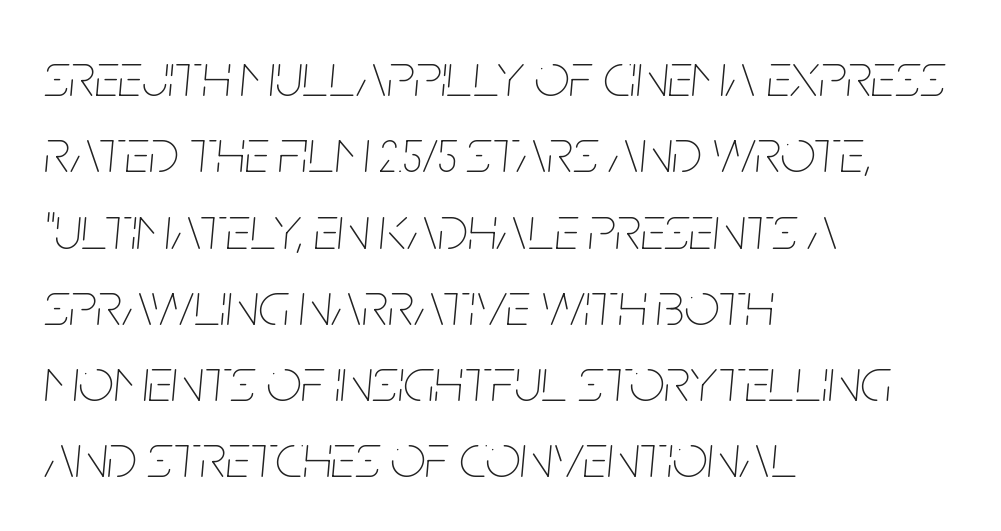
You could not count columns in this text — the font is proportionally spaced. The font is comparable to plain body text, perhaps lighter. Tracking here is standard; glyphs follow each other at the usual distance. The text block is weighted toward the left margin, trailing off unevenly rightward. Only glyphs here, with clear space below each row.
